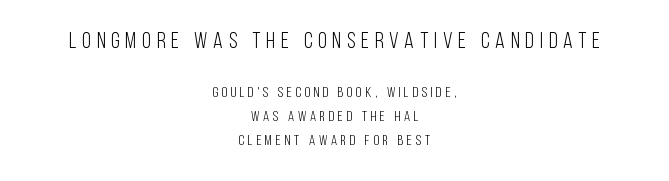
{"italic": "no", "bold": "no", "underline": "no", "align": "center", "line_spacing_ratio": 1.71, "letter_spacing": "wide", "letter_spacing_em": 0.27, "larger_block": "first", "size_ratio": 1.57, "glyph_px": 22}
